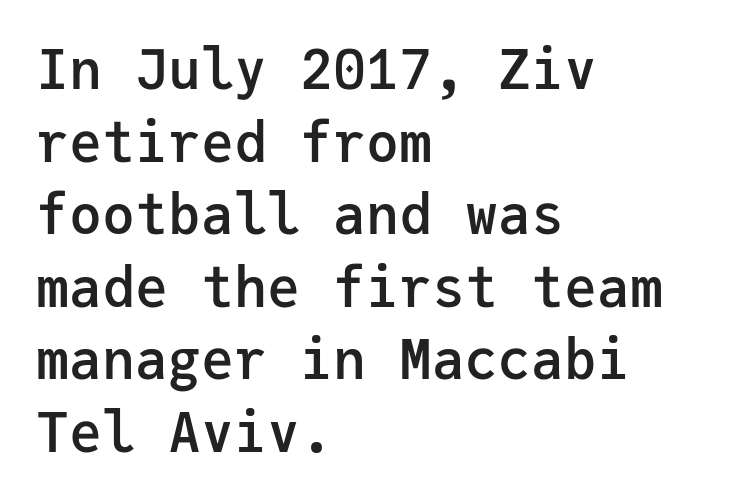
The image shows 55 px semibold sans-serif type, upright, monospaced; set left-aligned, normal line spacing (1.32x), normal letter spacing, not underlined; low stroke contrast and a medium x-height.
